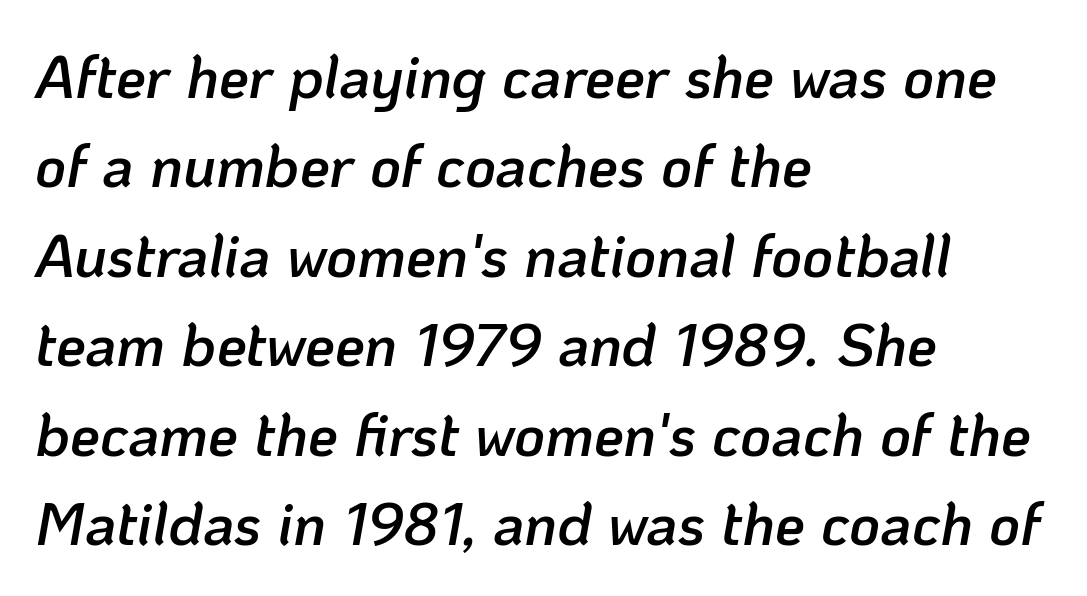
The image shows 60 px semibold type, italic (leaning right); set left-aligned, normal line spacing (1.49x), normal letter spacing, not underlined; low stroke contrast and a medium x-height.
